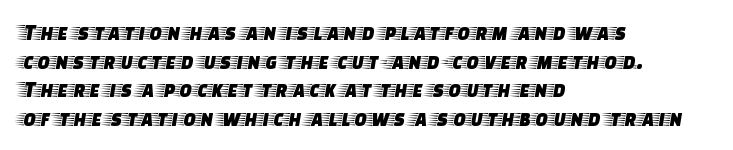
{"underline": "no", "align": "left", "line_spacing": "normal", "line_spacing_ratio": 1.25, "letter_spacing": "normal", "letter_spacing_em": 0.0, "glyph_px": 23}
